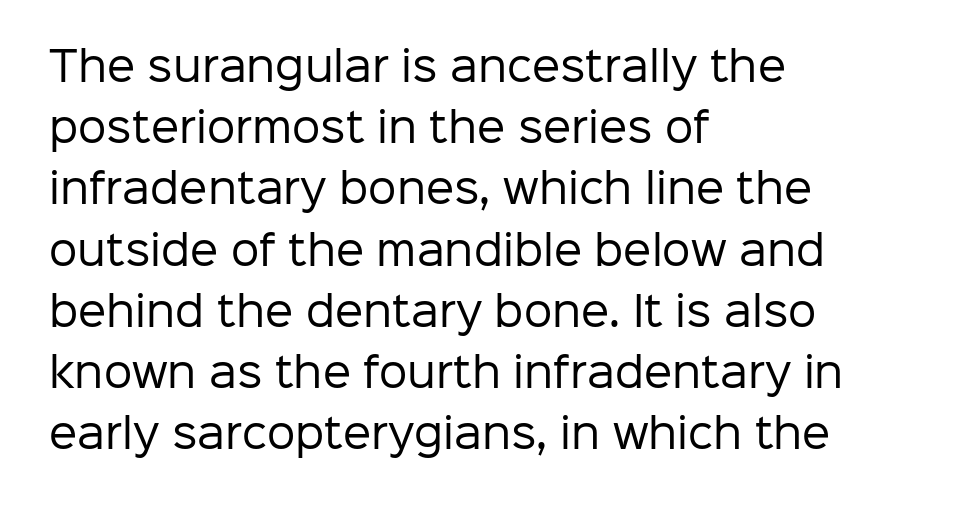
{"serif": "no", "italic": "no", "bold": "no", "weight": "regular", "width": "normal", "stroke_contrast": "low", "x_height": "medium", "monospaced": "no", "underline": "no", "align": "left", "line_spacing": "normal", "line_spacing_ratio": 1.53, "letter_spacing": "normal", "letter_spacing_em": 0.0, "glyph_px": 40}
